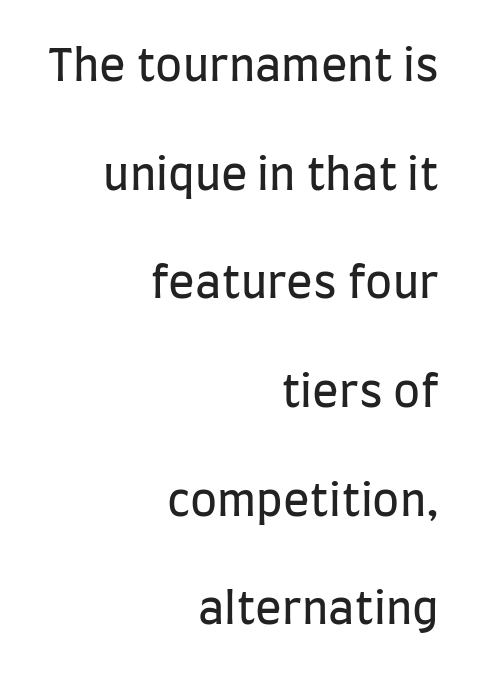
Q: Is the text bold? A: No.
Q: Is the text italic (slanted)? A: No, it is upright.
Q: Is the typeface a serif or a sans-serif typeface? A: Sans-serif.
Q: Is the text underlined? A: No.
Q: How is the paragraph aligned? A: Right-aligned.
Q: Is the spacing between letters normal or unusually wide? A: Normal.
Q: Is the spacing between lines tight, normal or loose? A: Loose.
Q: Width (condensed, normal, or wide)? A: Condensed.
Q: Stroke contrast? A: Low.
Q: x-height? A: Large.
Q: Monospaced? A: No.
